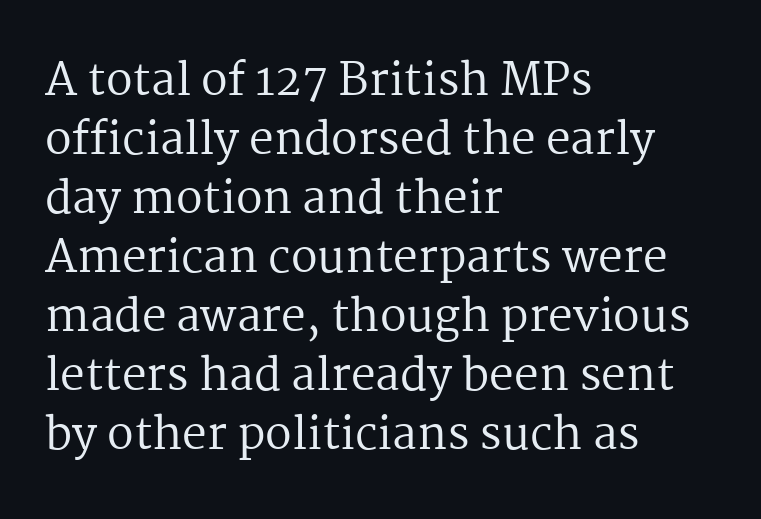
{"serif": "yes", "italic": "no", "bold": "no", "weight": "regular", "width": "normal", "stroke_contrast": "medium", "x_height": "medium", "monospaced": "no", "underline": "no", "align": "left", "line_spacing": "normal", "line_spacing_ratio": 1.34, "letter_spacing": "normal", "letter_spacing_em": 0.0, "glyph_px": 44}
